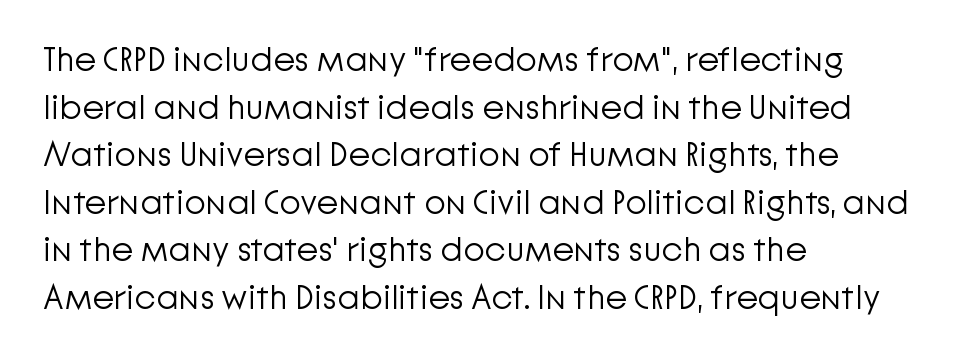
{"serif": "no", "italic": "no", "bold": "no", "weight": "light", "width": "normal", "stroke_contrast": "low", "x_height": "medium", "monospaced": "no", "underline": "no", "align": "left", "line_spacing": "normal", "line_spacing_ratio": 1.36, "letter_spacing": "normal", "letter_spacing_em": 0.0, "glyph_px": 35}
